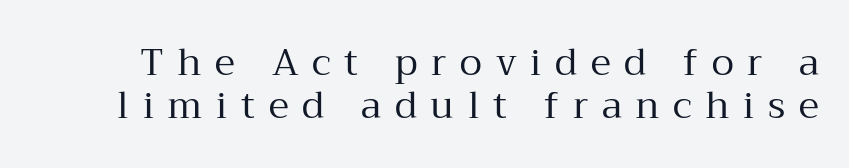
The image shows 37 px regular-weight serif type, upright; set tight line spacing (1.15x), unusually wide letter spacing (+0.37 em), not underlined; medium stroke contrast and a medium x-height.
